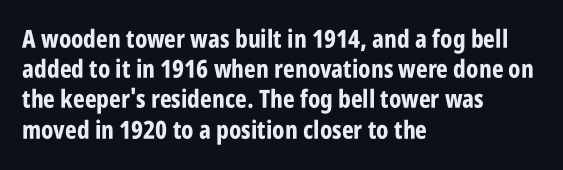
{"italic": "no", "bold": "yes", "underline": "no", "align": "left", "line_spacing_ratio": 1.21, "letter_spacing": "normal", "letter_spacing_em": 0.0, "glyph_px": 25}
